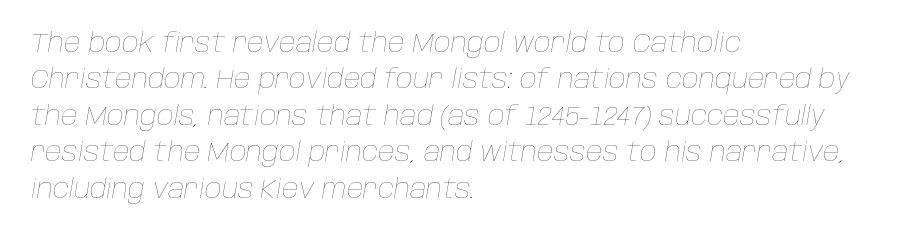
No chunkiness to these letters — they're not bold. Lines of text with bare space underneath. Leftover space on each line is placed entirely after the last word. These lines sit exactly where default settings would place them. The passage shown leans; its letterforms are oblique.
